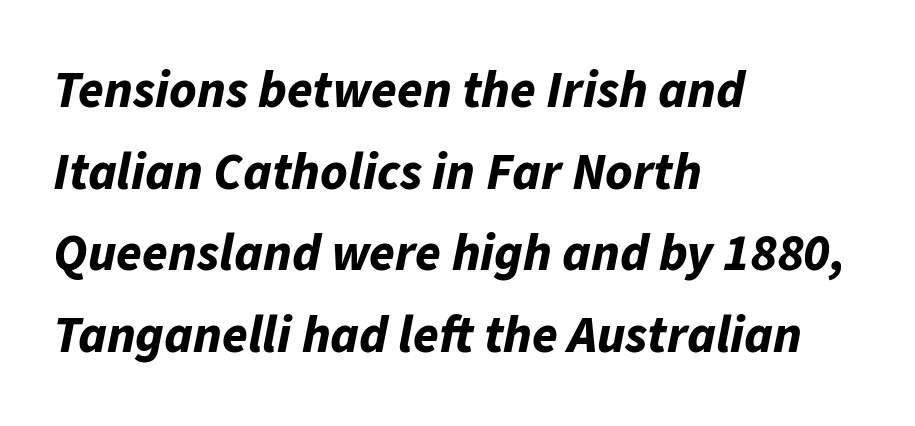
Proportional: the letters do not fall into vertical columns. This rendering features lettering with no underline. Tracking value appears to be zero — textbook default spacing. Italic: yes, the glyphs are oblique. A normal amount of white space separates one row of letters from the next.
